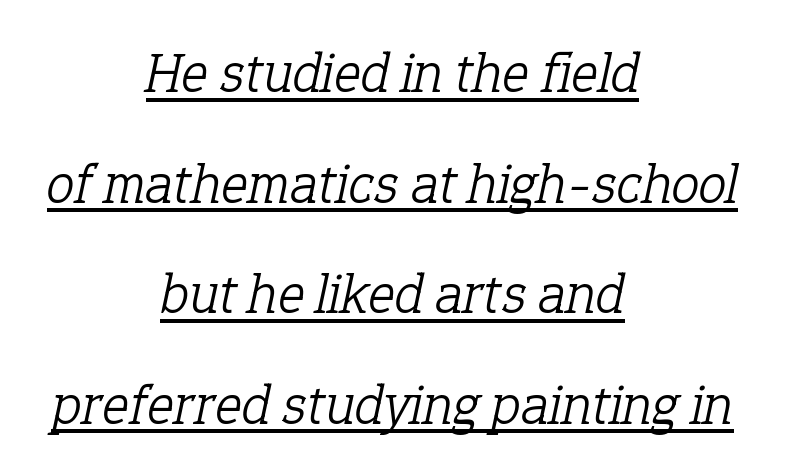
{"serif": "yes", "italic": "yes", "lean": "right", "slant_degrees": 12, "bold": "no", "weight": "light", "width": "normal", "stroke_contrast": "low", "x_height": "medium", "monospaced": "no", "underline": "yes", "align": "center", "line_spacing": "loose", "line_spacing_ratio": 1.94, "letter_spacing": "normal", "letter_spacing_em": 0.0, "glyph_px": 57}
